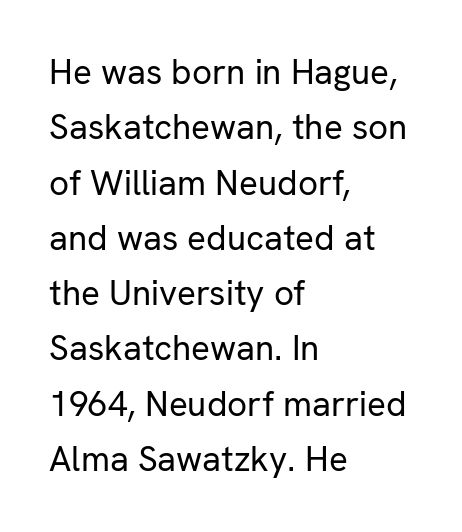
The image shows 35 px regular-weight sans-serif type, upright; set left-aligned, normal line spacing (1.58x), normal letter spacing, not underlined; low stroke contrast and a medium x-height.
